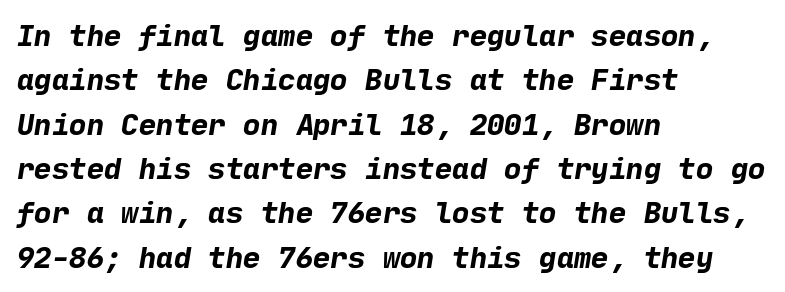
Q: Is the text bold? A: Yes.
Q: Is the typeface a serif or a sans-serif typeface? A: Sans-serif.
Q: Is the text underlined? A: No.
Q: How is the paragraph aligned? A: Left-aligned.
Q: Is the spacing between letters normal or unusually wide? A: Normal.
Q: Is the spacing between lines tight, normal or loose? A: Normal.
Q: Width (condensed, normal, or wide)? A: Normal.
Q: Stroke contrast? A: Low.
Q: x-height? A: Medium.
